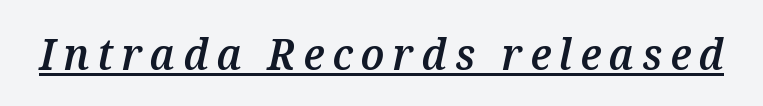
Is this a fixed-width face? No — the glyphs have proportional, varying widths. Slanted lettering throughout. Emphasis by weight is partial: semibold. A typographer would call this underscored text.
